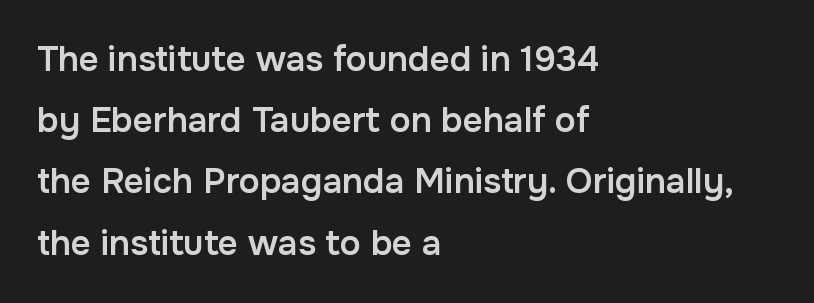
The image shows 35 px semibold sans-serif type, upright; set left-aligned, line spacing 1.75x, normal letter spacing, not underlined; low stroke contrast and a medium x-height.
